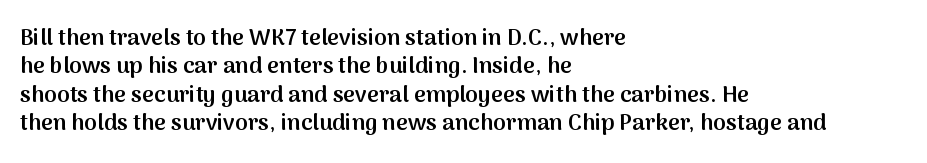
Is the letter spacing exaggerated? No — it looks like the ordinary default. Do the letters lean? They stand straight. Is the type bold? Partly — it's a semibold, heavier than regular but not fully bold. Lines of text with bare space underneath. The text block is weighted toward the left margin, trailing off unevenly rightward.
